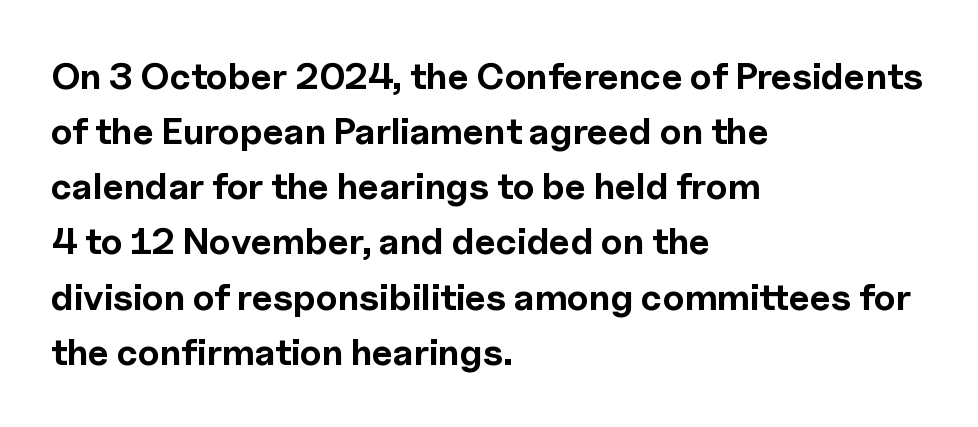
Each letter's strokes conclude bluntly, with no projecting serifs. Regular leading. Do the characters align in a grid? No, the font is proportional. Glyph-to-glyph distance matches everyday printed text. This is heavy type, rendered in bold.
